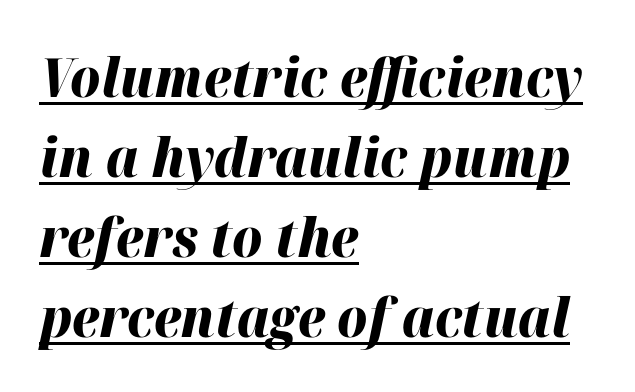
Q: Is the text bold? A: Yes.
Q: Is the text italic (slanted)? A: Yes, it leans right by about 12 degrees.
Q: Is the text underlined? A: Yes.
Q: How is the paragraph aligned? A: Left-aligned.
Q: Is the spacing between letters normal or unusually wide? A: Normal.
Q: Is the spacing between lines tight, normal or loose? A: Normal.
Q: Width (condensed, normal, or wide)? A: Normal.
Q: Stroke contrast? A: High.
Q: x-height? A: Medium.
Q: Monospaced? A: No.
